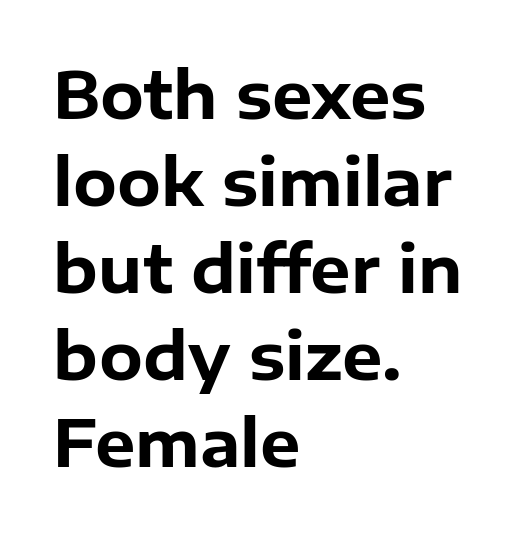
Q: Is the text bold? A: Yes.
Q: Is the text italic (slanted)? A: No, it is upright.
Q: Is the typeface a serif or a sans-serif typeface? A: Sans-serif.
Q: Is the text underlined? A: No.
Q: How is the paragraph aligned? A: Left-aligned.
Q: Is the spacing between letters normal or unusually wide? A: Normal.
Q: Is the spacing between lines tight, normal or loose? A: Normal.
Q: Width (condensed, normal, or wide)? A: Normal.
Q: Stroke contrast? A: Low.
Q: x-height? A: Medium.
Q: Monospaced? A: No.
